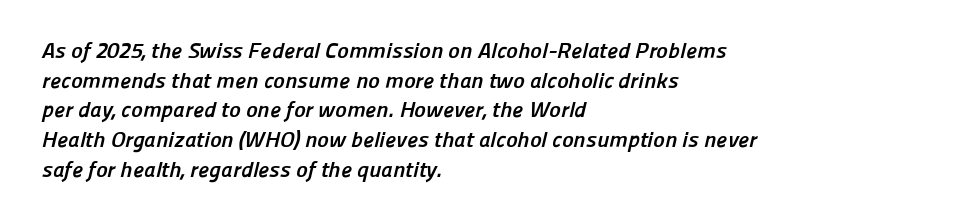
{"bold": "yes", "underline": "no", "align": "left", "line_spacing": "normal", "line_spacing_ratio": 1.35, "letter_spacing": "normal", "letter_spacing_em": 0.0, "glyph_px": 22}
